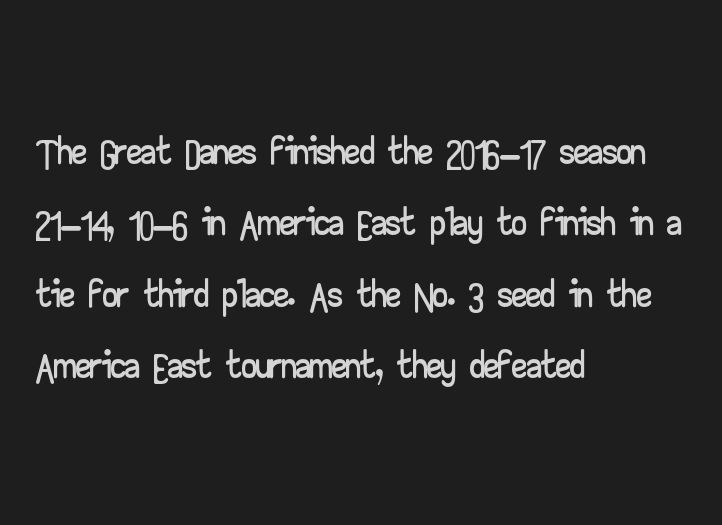
{"serif": "no", "italic": "no", "width": "wide", "stroke_contrast": "low", "x_height": "small", "monospaced": "no", "underline": "no", "align": "left", "line_spacing_ratio": 1.21, "letter_spacing": "normal", "letter_spacing_em": 0.0, "glyph_px": 59}
